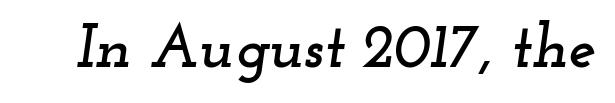
Is this a fixed-width face? No — the glyphs have proportional, varying widths. Is the type slanted? Yes — the strokes lean at a clear angle. What kind of face is this? One with serifs. Has an underline been added? It has not. Spacing between characters is what you'd get straight out of the box.
